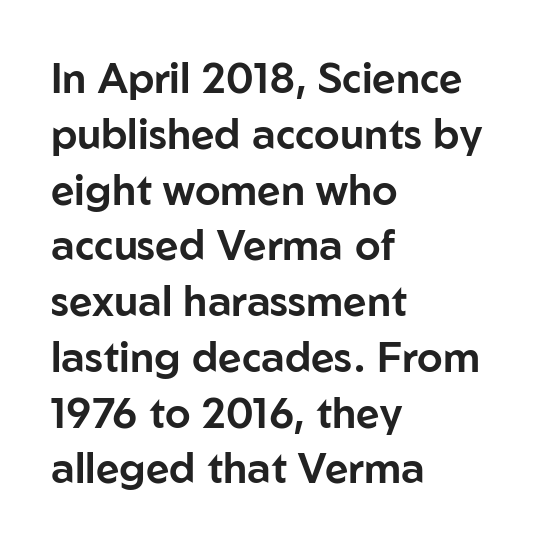
Q: Is the text italic (slanted)? A: No, it is upright.
Q: Is the typeface a serif or a sans-serif typeface? A: Sans-serif.
Q: Is the text underlined? A: No.
Q: How is the paragraph aligned? A: Left-aligned.
Q: Is the spacing between letters normal or unusually wide? A: Normal.
Q: Is the spacing between lines tight, normal or loose? A: Normal.
Q: Width (condensed, normal, or wide)? A: Normal.
Q: Stroke contrast? A: Low.
Q: x-height? A: Medium.
Q: Monospaced? A: No.
